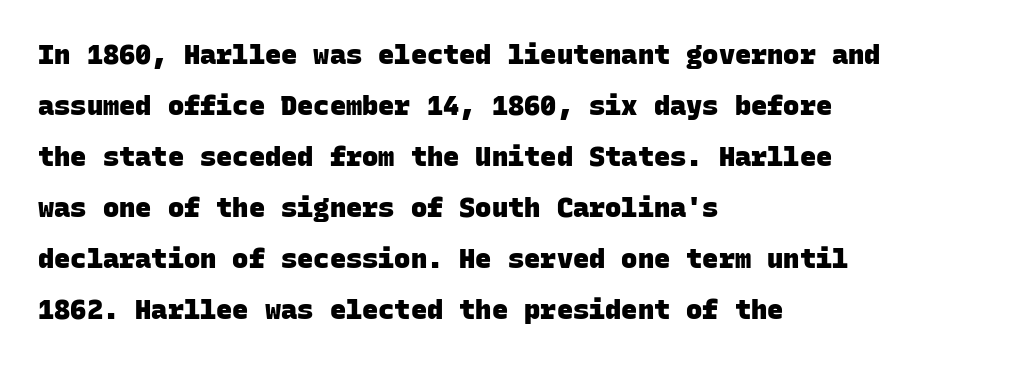
{"bold": "yes", "underline": "no", "align": "left", "line_spacing_ratio": 1.89, "letter_spacing": "normal", "letter_spacing_em": 0.0, "glyph_px": 27}
